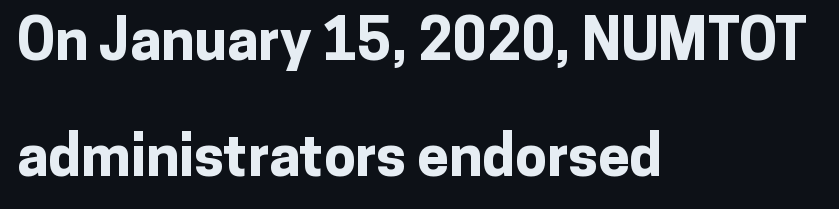
The image shows 57 px bold sans-serif type, upright; set left-aligned, loose line spacing (2.04x), normal letter spacing, not underlined; low stroke contrast and a medium x-height.
